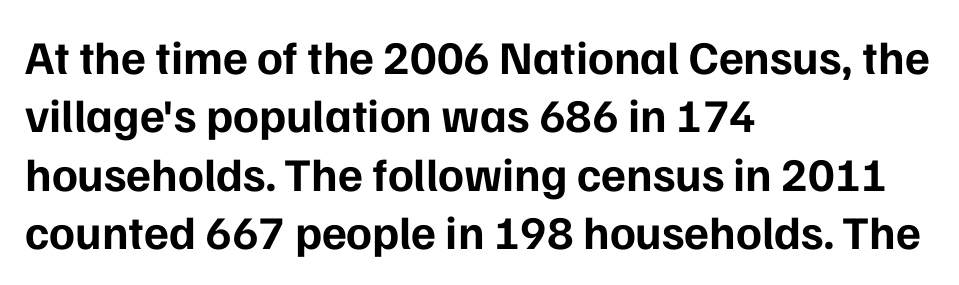
Q: Is the text bold? A: Yes.
Q: Is the text italic (slanted)? A: No, it is upright.
Q: Is the typeface a serif or a sans-serif typeface? A: Sans-serif.
Q: Is the text underlined? A: No.
Q: How is the paragraph aligned? A: Left-aligned.
Q: Is the spacing between letters normal or unusually wide? A: Normal.
Q: Width (condensed, normal, or wide)? A: Normal.
Q: Stroke contrast? A: Low.
Q: x-height? A: Medium.
Q: Monospaced? A: No.
